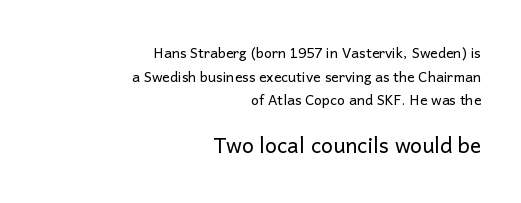
The image shows 21 px text type, upright; set right-aligned, normal line spacing (1.68x), normal letter spacing, not underlined; the second (bottom) block is 1.5x larger.
